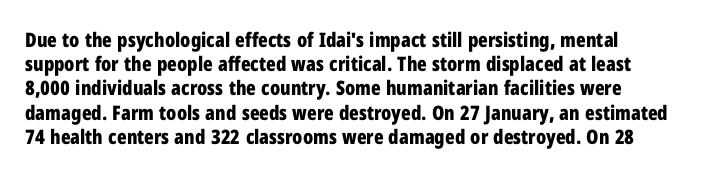
A typesetter would mark this as roman, not italic. Standard letterfit; no display-style spreading of the glyphs. Strokes here are thick enough to call this a true bold. Descenders are the only things crossing below the line.
